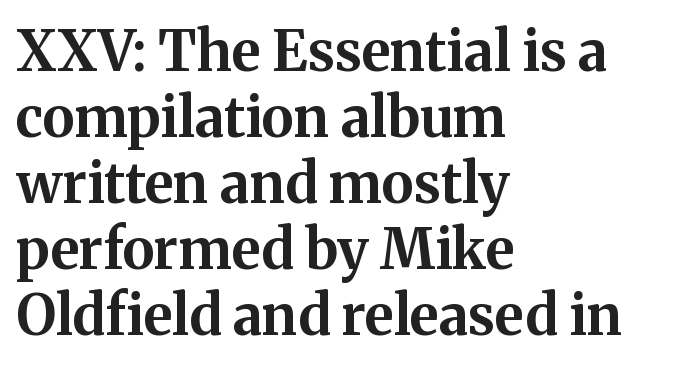
Q: Is the text bold? A: Yes.
Q: Is the text italic (slanted)? A: No, it is upright.
Q: Is the typeface a serif or a sans-serif typeface? A: Serif.
Q: Is the text underlined? A: No.
Q: How is the paragraph aligned? A: Left-aligned.
Q: Is the spacing between letters normal or unusually wide? A: Normal.
Q: Width (condensed, normal, or wide)? A: Normal.
Q: Stroke contrast? A: Medium.
Q: x-height? A: Medium.
Q: Monospaced? A: No.
